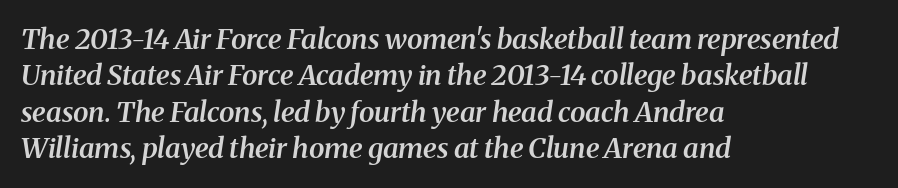
The image shows 28 px semibold serif type, italic (leaning right); set left-aligned, normal line spacing (1.3x), normal letter spacing, not underlined; medium stroke contrast and a medium x-height.
